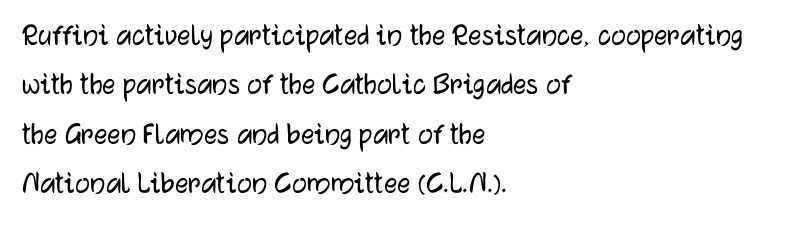
{"serif": "no", "italic": "no", "width": "normal", "stroke_contrast": "low", "x_height": "medium", "monospaced": "no", "underline": "no", "align": "left", "line_spacing": "normal", "line_spacing_ratio": 1.5, "letter_spacing": "normal", "letter_spacing_em": 0.0, "glyph_px": 33}
